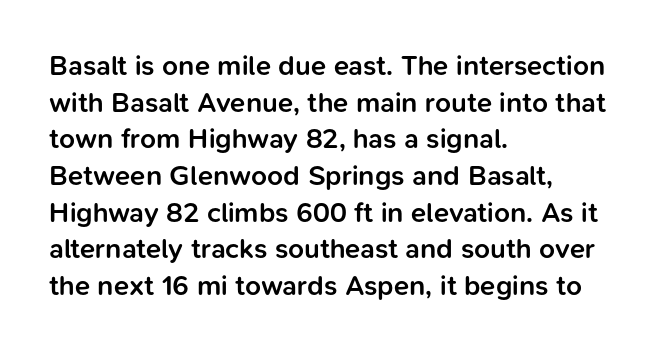
The image shows 28 px semibold sans-serif type, upright; set left-aligned, normal line spacing (1.31x), normal letter spacing, not underlined; low stroke contrast and a medium x-height.
